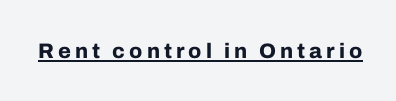
Do the letters lean? They stand straight. Compared with an ordinary text face, these strokes are far heavier — a full bold. Emphasis is given by a line drawn under the lettering.
